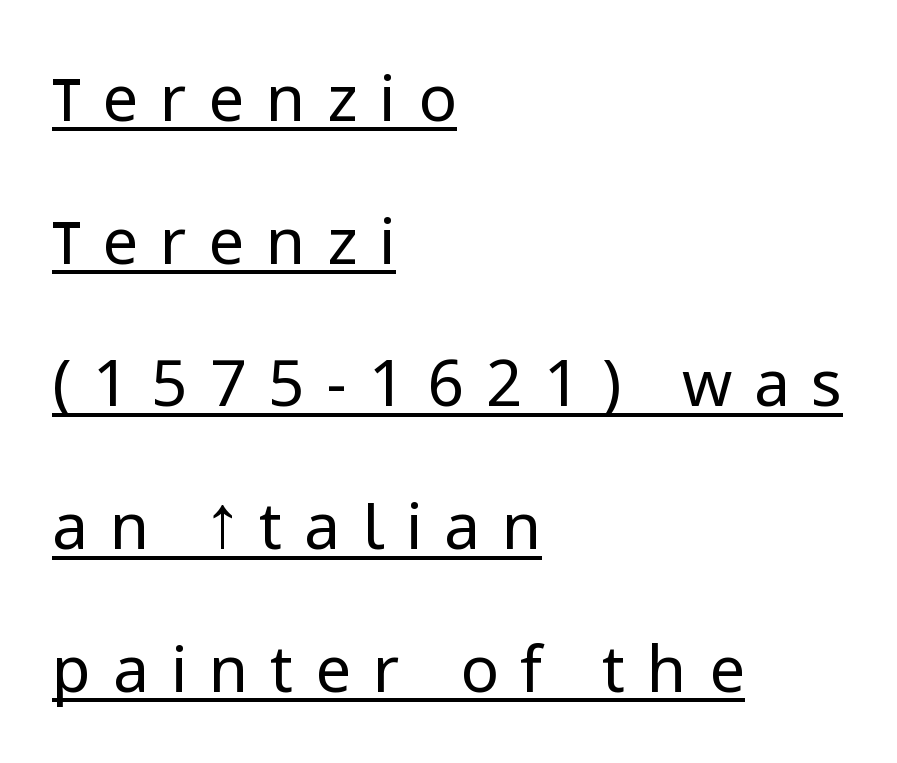
The image shows 64 px regular-weight sans-serif type, upright; set left-aligned, loose line spacing (2.23x), unusually wide letter spacing (+0.34 em), underlined; low stroke contrast and a medium x-height.
